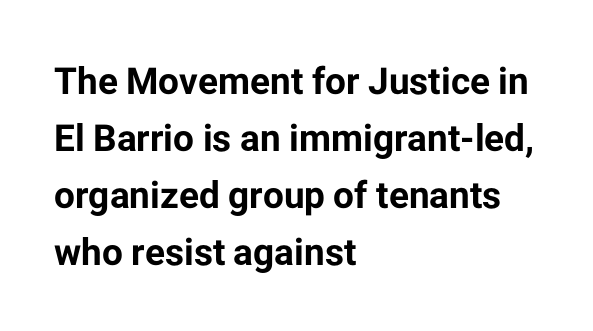
Q: Is the text bold? A: Yes.
Q: Is the text italic (slanted)? A: No, it is upright.
Q: Is the typeface a serif or a sans-serif typeface? A: Sans-serif.
Q: Is the text underlined? A: No.
Q: How is the paragraph aligned? A: Left-aligned.
Q: Is the spacing between letters normal or unusually wide? A: Normal.
Q: Is the spacing between lines tight, normal or loose? A: Normal.
Q: Width (condensed, normal, or wide)? A: Normal.
Q: Stroke contrast? A: Low.
Q: x-height? A: Medium.
Q: Monospaced? A: No.
